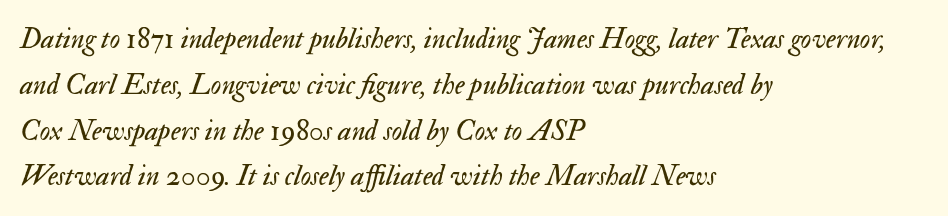
{"italic": "yes", "lean": "right", "slant_degrees": 17, "bold": "no", "weight": "regular", "width": "normal", "stroke_contrast": "medium", "x_height": "small", "monospaced": "no", "underline": "no", "align": "left", "line_spacing": "normal", "line_spacing_ratio": 1.58, "letter_spacing": "normal", "letter_spacing_em": 0.0, "glyph_px": 29}
